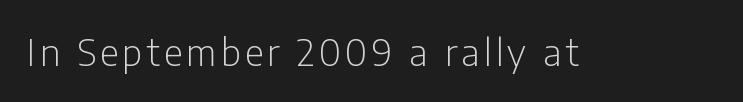
The font family rendered here belongs to the sans-serif group. Caption: face not bold, strokes unweighted. Quick note: underline off. Every stem runs plumb, perpendicular to the baseline.
